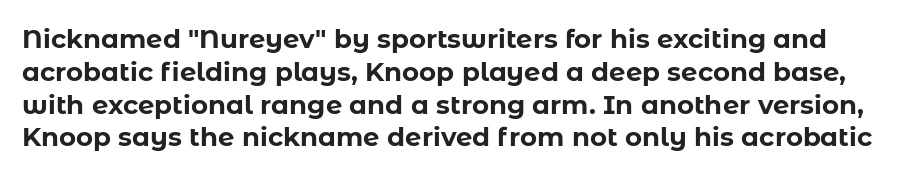
{"italic": "no", "bold": "yes", "underline": "no", "line_spacing": "normal", "line_spacing_ratio": 1.26, "letter_spacing": "normal", "letter_spacing_em": 0.0, "glyph_px": 26}
